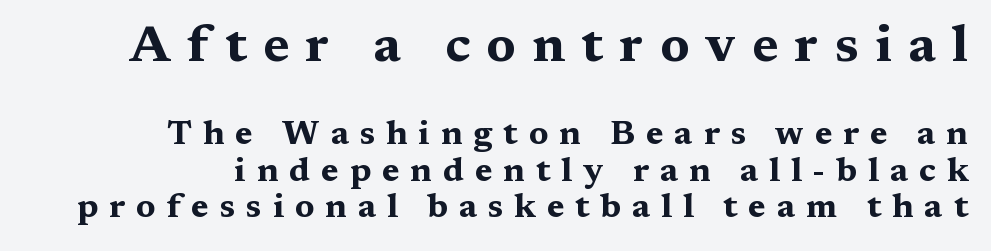
The image shows 51 px bold, wide serif type, upright; set right-aligned, tight line spacing (1.08x), unusually wide letter spacing (+0.32 em), not underlined; the first (top) block is 1.5x larger; medium stroke contrast and a medium x-height.
